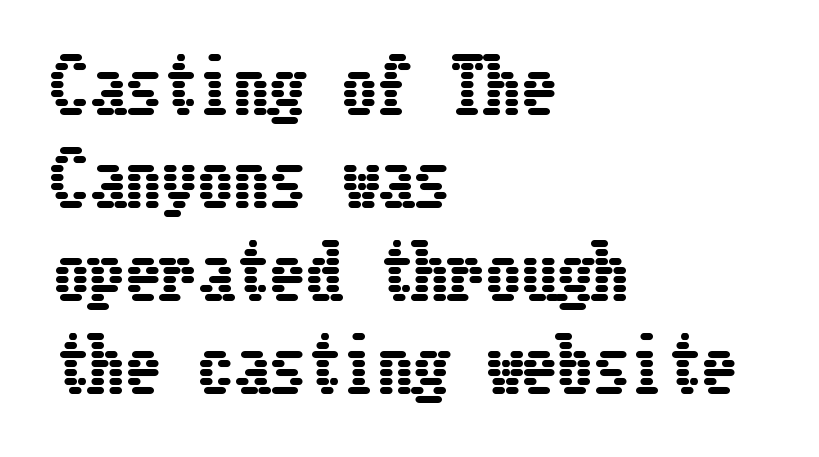
The image shows 72 px condensed type, upright; set left-aligned, normal line spacing (1.29x), normal letter spacing, not underlined; low stroke contrast and a medium x-height.
